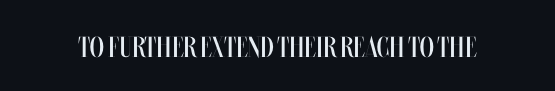
The image shows 29 px regular-weight, condensed type, upright; set normal letter spacing, not underlined; medium stroke contrast and a large x-height.
